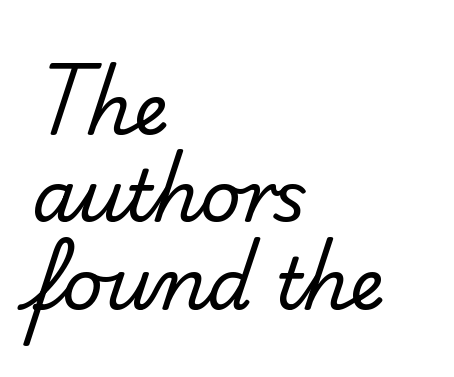
{"serif": "no", "bold": "no", "weight": "regular", "width": "normal", "stroke_contrast": "low", "x_height": "small", "monospaced": "no", "underline": "no", "align": "left", "line_spacing_ratio": 1.23, "letter_spacing": "normal", "letter_spacing_em": 0.0, "glyph_px": 71}
